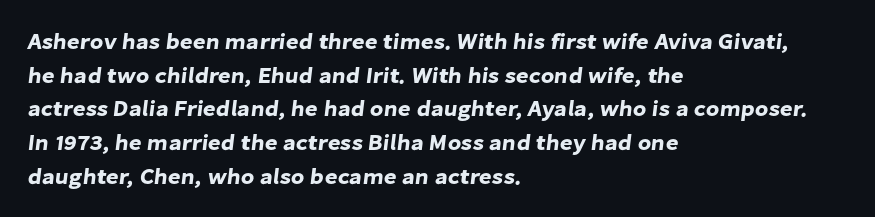
Q: Is the text underlined? A: No.
Q: How is the paragraph aligned? A: Left-aligned.
Q: Is the spacing between letters normal or unusually wide? A: Normal.
Q: Is the spacing between lines tight, normal or loose? A: Normal.
